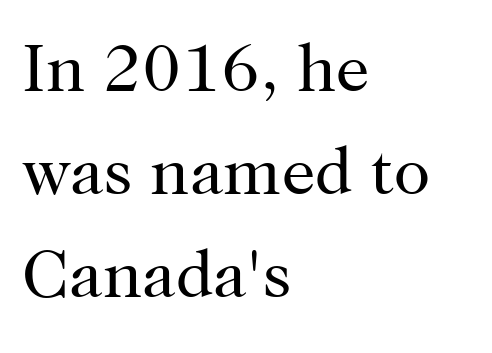
Weight class: somewhere from thin through regular. All the whitespace from short lines collects on the right. The area under the type is left untouched. The passage shown has conventional tracking throughout. The lettering stays uniformly vertical, giving the passage a roman look.
